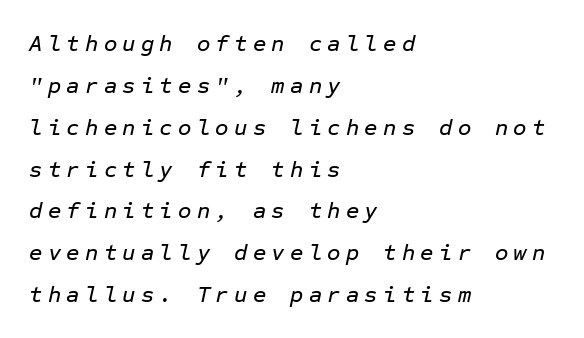
The image shows 23 px text type, italic (leaning right); set left-aligned, line spacing 1.82x, unusually wide letter spacing (+0.23 em), not underlined.
